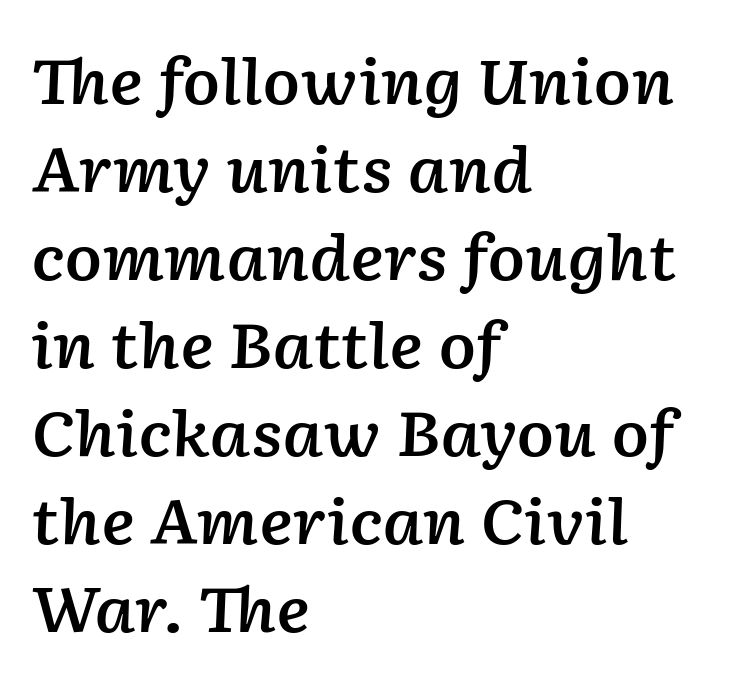
The image shows 62 px semibold type, italic (leaning right); set left-aligned, normal line spacing (1.42x), normal letter spacing, not underlined; low stroke contrast and a medium x-height.
